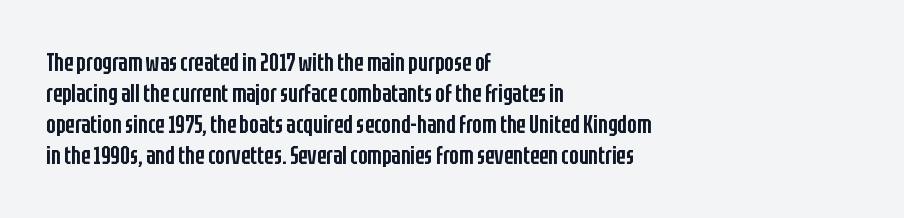
{"italic": "no", "bold": "semi", "underline": "no", "align": "left", "line_spacing_ratio": 1.24, "letter_spacing": "normal", "letter_spacing_em": 0.0, "glyph_px": 25}
